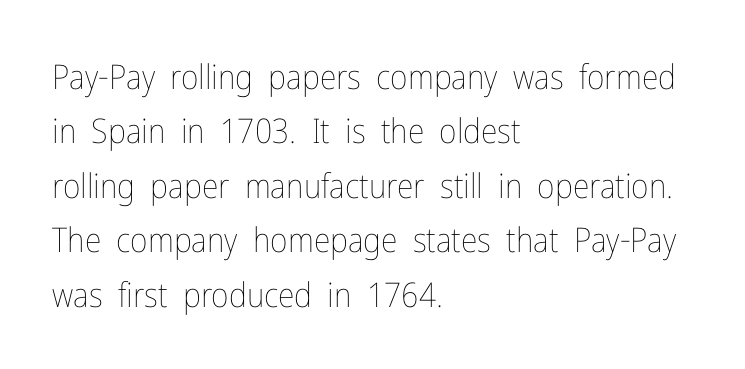
The image shows 34 px thin, condensed type, upright; set left-aligned, normal line spacing (1.6x), normal letter spacing, not underlined; low stroke contrast and a medium x-height.
